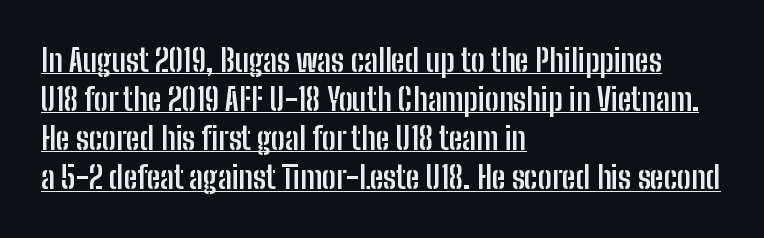
{"serif": "no", "italic": "no", "bold": "yes", "weight": "semibold", "width": "condensed", "stroke_contrast": "low", "x_height": "medium", "monospaced": "no", "underline": "yes", "align": "left", "line_spacing": "normal", "line_spacing_ratio": 1.26, "letter_spacing": "normal", "letter_spacing_em": 0.0, "glyph_px": 31}
